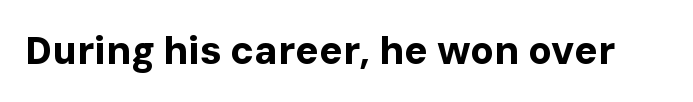
The image shows 39 px bold sans-serif type, upright; set normal letter spacing, not underlined; low stroke contrast and a medium x-height.
